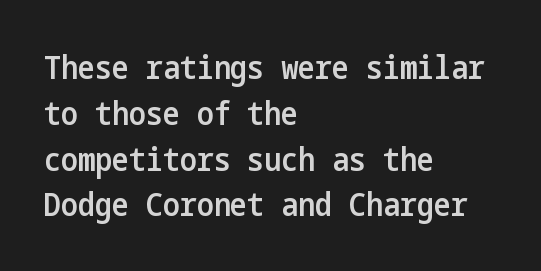
{"serif": "no", "italic": "no", "bold": "semi", "weight": "semibold", "width": "condensed", "stroke_contrast": "low", "x_height": "medium", "underline": "no", "align": "left", "line_spacing": "normal", "line_spacing_ratio": 1.43, "letter_spacing": "normal", "letter_spacing_em": 0.0, "glyph_px": 32}
